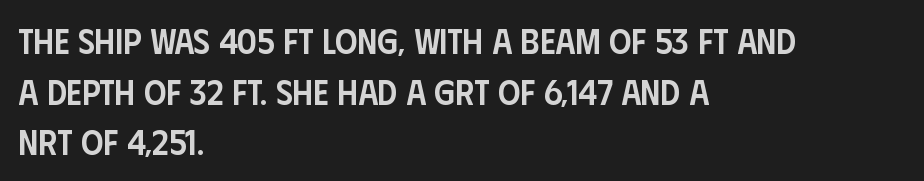
The image shows 35 px semibold, condensed sans-serif type, upright; set left-aligned, normal line spacing (1.45x), normal letter spacing, not underlined; low stroke contrast and a large x-height.
